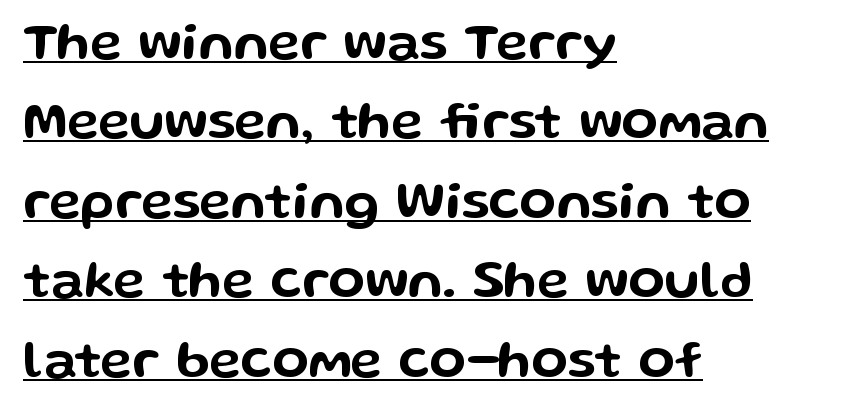
The image shows 53 px wide sans-serif type, upright; set left-aligned, normal line spacing (1.5x), normal letter spacing, underlined; low stroke contrast and a medium x-height.
